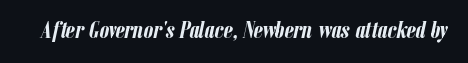
{"italic": "yes", "lean": "right", "slant_degrees": 12, "bold": "yes", "underline": "no", "letter_spacing": "normal", "letter_spacing_em": 0.0, "glyph_px": 24}
